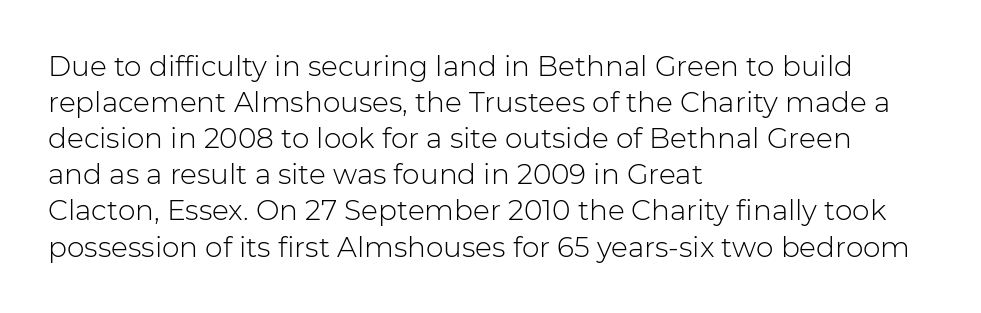
{"serif": "no", "italic": "no", "bold": "no", "weight": "light", "width": "normal", "stroke_contrast": "low", "x_height": "medium", "monospaced": "no", "underline": "no", "align": "left", "line_spacing": "normal", "line_spacing_ratio": 1.29, "letter_spacing": "normal", "letter_spacing_em": 0.0, "glyph_px": 28}
